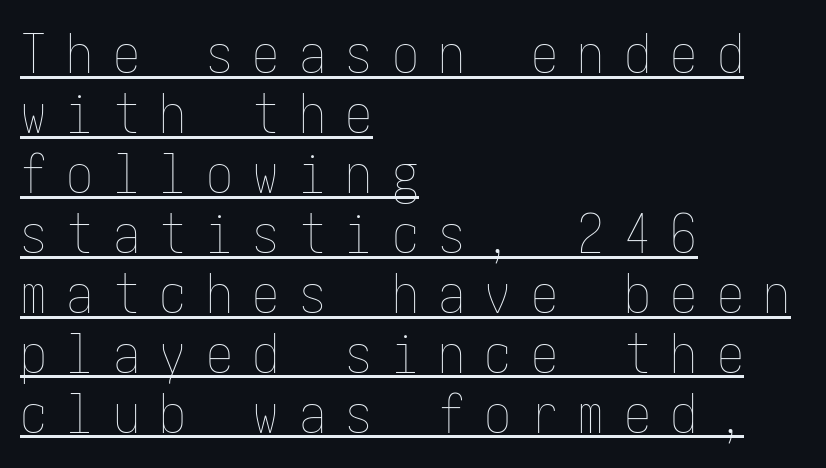
What's the leading like? Squeezed, with rows nearly overlapping. Typeset ragged right — the left edge is the straight one. This rendering features underlined lettering. Compared with a typical body face, this is equally light or lighter still. Does extra space separate the letters? Yes, quite a lot of it.
